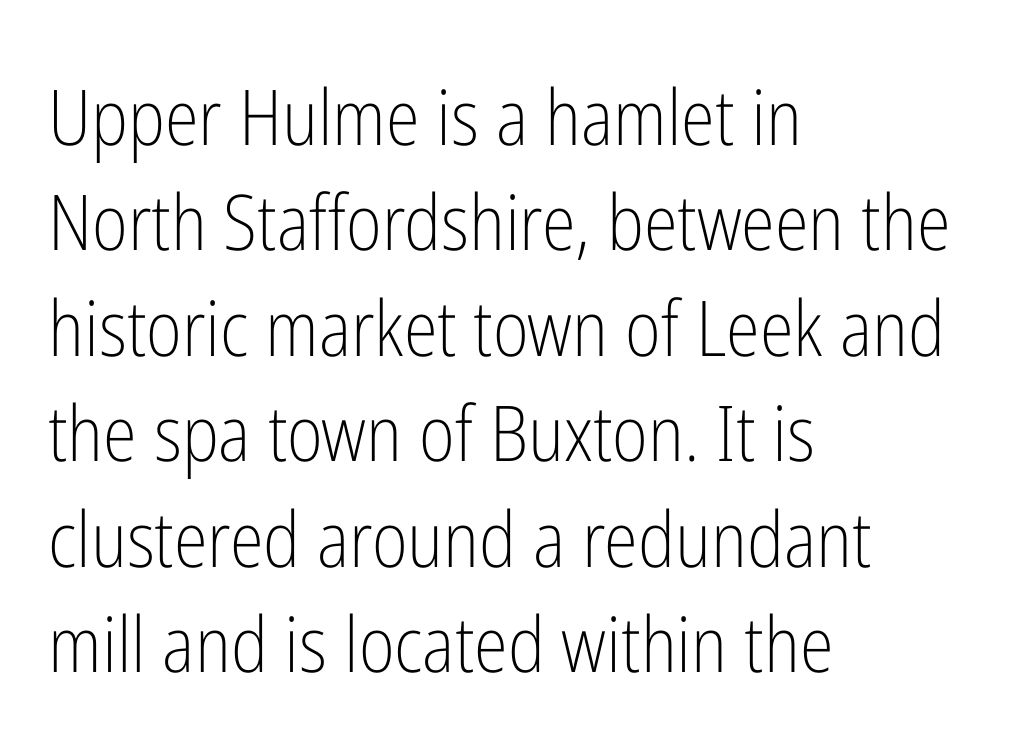
Check the space under the baseline: it is left empty. Layout note: lines flush left. Do the letters lean? They stand straight. Is this a fixed-width face? No — the glyphs have proportional, varying widths.
